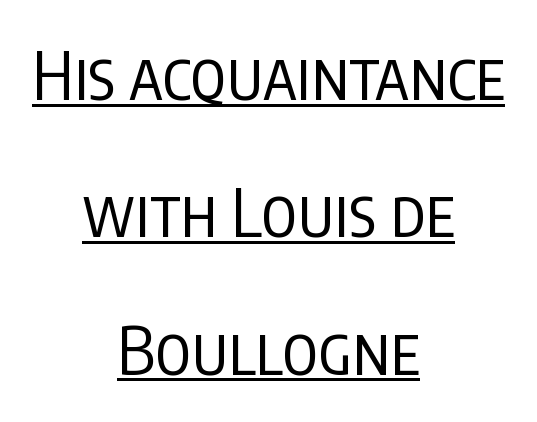
The image shows 66 px regular-weight, condensed sans-serif type, upright; set centered, loose line spacing (2.08x), normal letter spacing, underlined; low stroke contrast and a large x-height.
